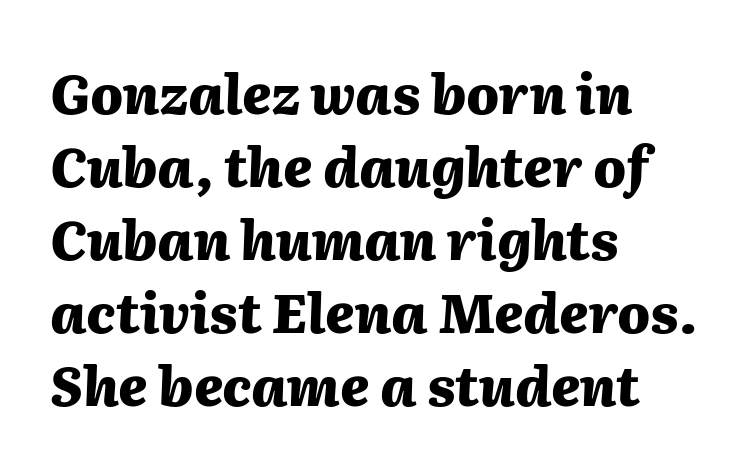
{"italic": "yes", "lean": "right", "slant_degrees": 2, "bold": "yes", "weight": "heavy", "width": "normal", "stroke_contrast": "medium", "x_height": "medium", "monospaced": "no", "underline": "no", "align": "left", "line_spacing": "normal", "line_spacing_ratio": 1.35, "letter_spacing": "normal", "letter_spacing_em": 0.0, "glyph_px": 54}
